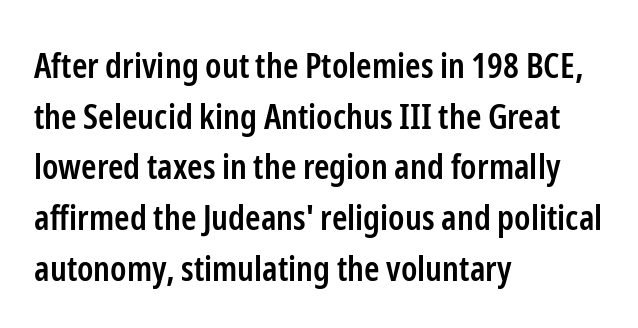
{"serif": "no", "italic": "no", "bold": "semi", "weight": "semibold", "width": "condensed", "stroke_contrast": "low", "x_height": "medium", "monospaced": "no", "underline": "no", "align": "left", "line_spacing": "normal", "line_spacing_ratio": 1.45, "letter_spacing": "normal", "letter_spacing_em": 0.0, "glyph_px": 35}
